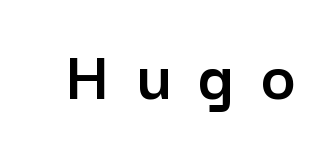
The words here are not underlined. Spacing verdict: proportional, widths tailored to each character. Designer's note — italics off, roman on. These lines are composed in type without serifs.
